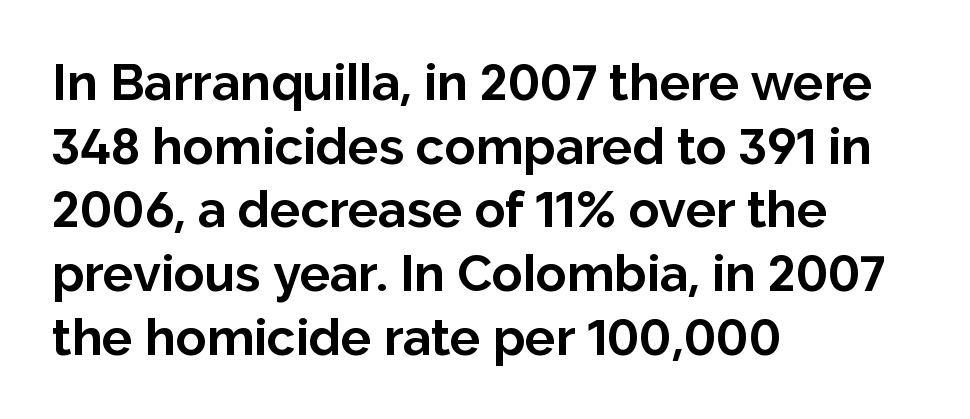
Q: Is the text bold? A: Yes.
Q: Is the text italic (slanted)? A: No, it is upright.
Q: Is the typeface a serif or a sans-serif typeface? A: Sans-serif.
Q: Is the text underlined? A: No.
Q: How is the paragraph aligned? A: Left-aligned.
Q: Is the spacing between letters normal or unusually wide? A: Normal.
Q: Is the spacing between lines tight, normal or loose? A: Normal.
Q: Width (condensed, normal, or wide)? A: Normal.
Q: Stroke contrast? A: Low.
Q: x-height? A: Medium.
Q: Monospaced? A: No.
